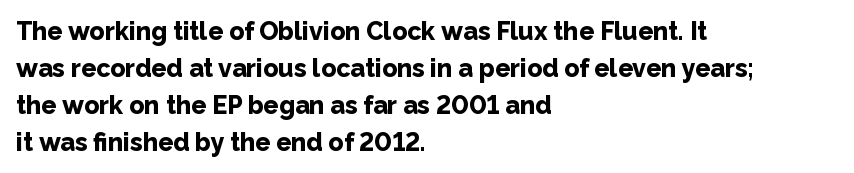
The image shows 25 px bold type, upright; set left-aligned, normal line spacing (1.48x), normal letter spacing, not underlined.
